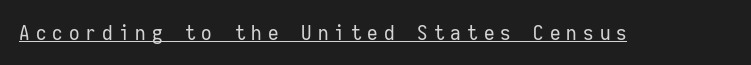
The image shows 21 px text type, upright; set unusually wide letter spacing (+0.29 em), underlined.
